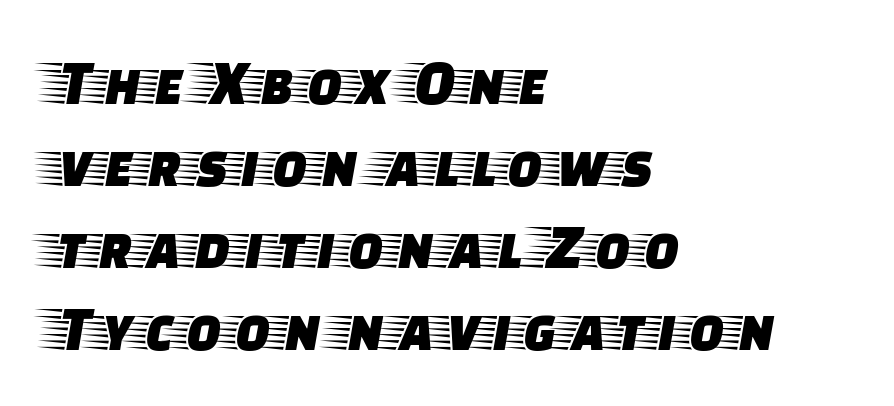
The image shows 65 px wide serif type; set left-aligned, normal line spacing (1.26x), normal letter spacing, not underlined; low stroke contrast and a large x-height.
